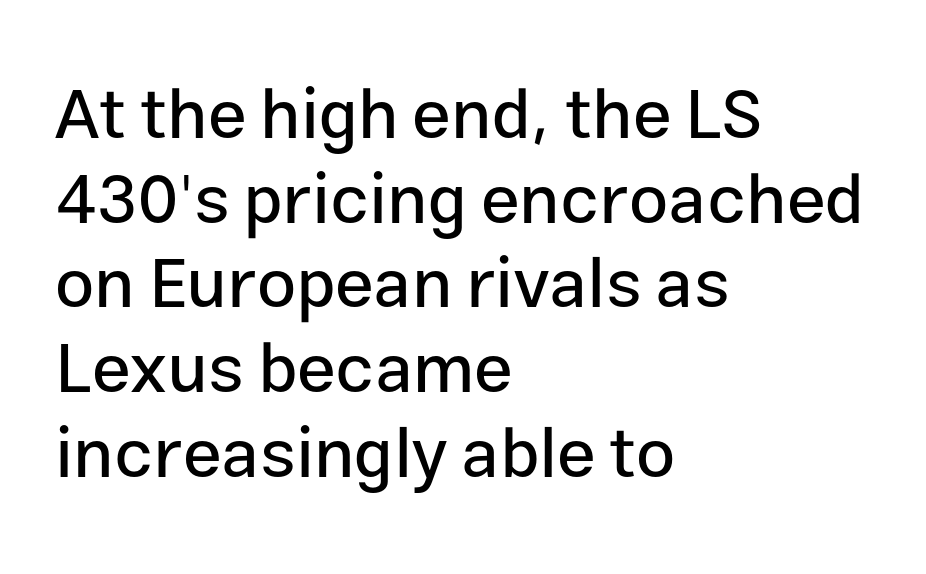
The image shows 70 px sans-serif type, upright; set left-aligned, line spacing 1.21x, normal letter spacing, not underlined; low stroke contrast and a medium x-height.
